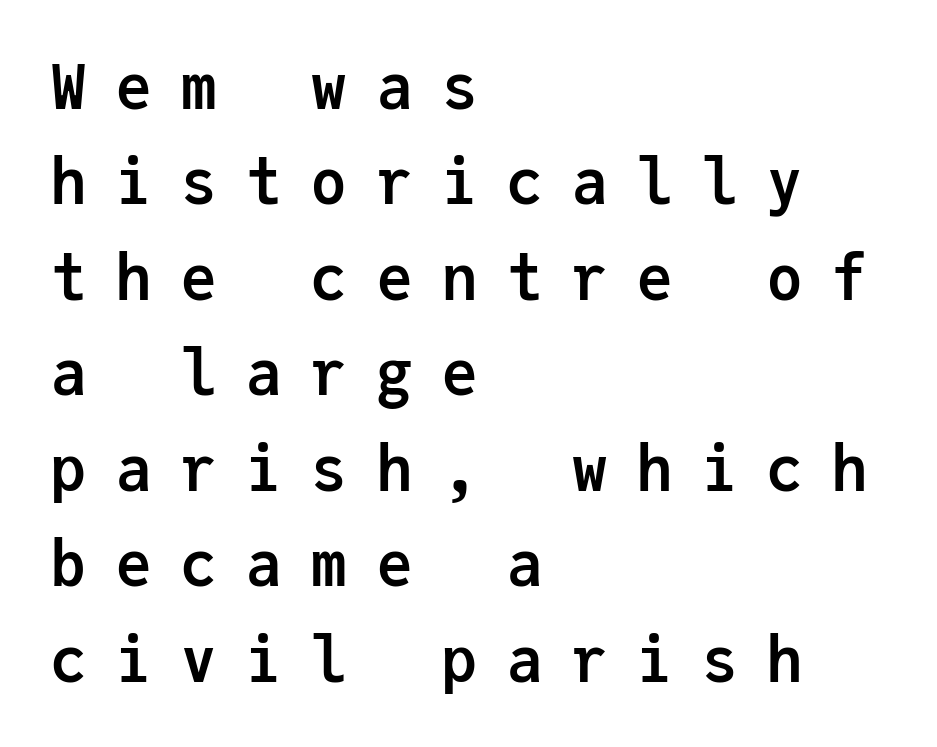
The image shows 62 px semibold sans-serif type, upright, monospaced; set left-aligned, normal line spacing (1.54x), unusually wide letter spacing (+0.45 em), not underlined; low stroke contrast and a medium x-height.
